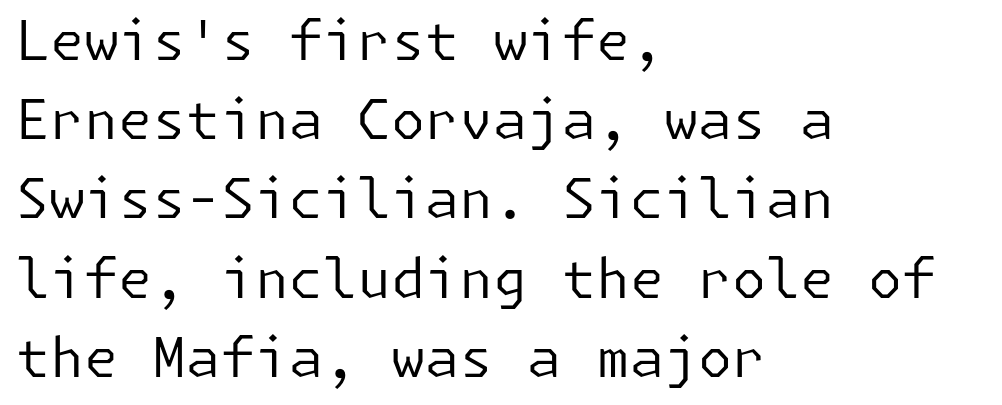
The image shows 55 px regular-weight sans-serif type, upright; set left-aligned, normal line spacing (1.44x), normal letter spacing, not underlined; low stroke contrast and a medium x-height.
